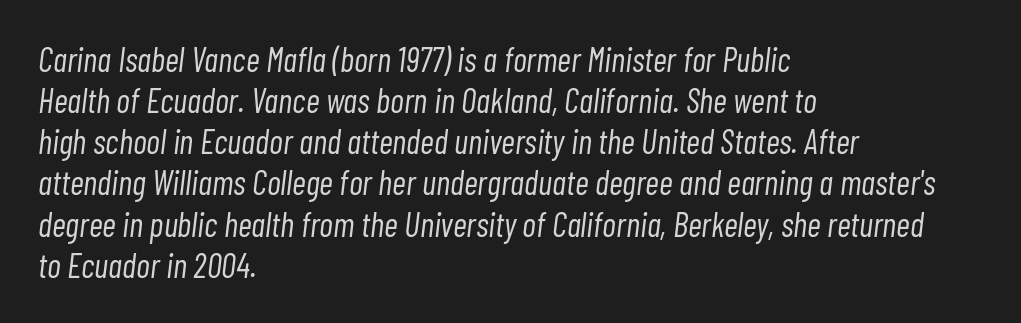
The image shows 34 px light, condensed type, italic (leaning right); set left-aligned, line spacing 1.21x, normal letter spacing, not underlined; low stroke contrast and a medium x-height.
